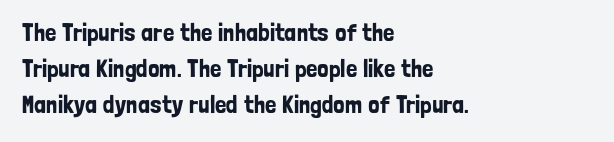
This sample keeps an unexceptional amount of space between lines. Characters follow at the spacing the type designer built in. Leftover space on each line is placed entirely after the last word. Nobody drew a line under any word here. The font's upright variant was chosen for this text.
